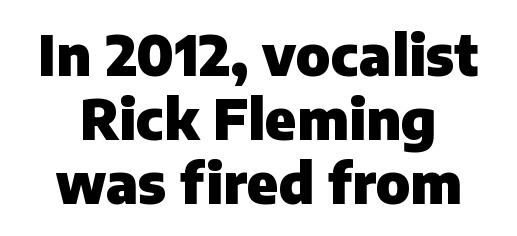
The image shows 55 px heavy sans-serif type, upright; set centered, line spacing 1.16x, normal letter spacing, not underlined; low stroke contrast and a medium x-height.
